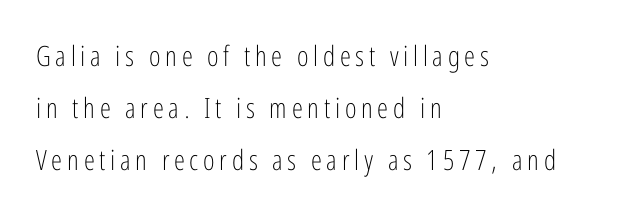
The strokes are not fattened; the text isn't bold. Looks like regular typesetting: each glyph gets only the width it needs. These lines are composed in type without serifs. Characters remain perfectly vertical along every line.
